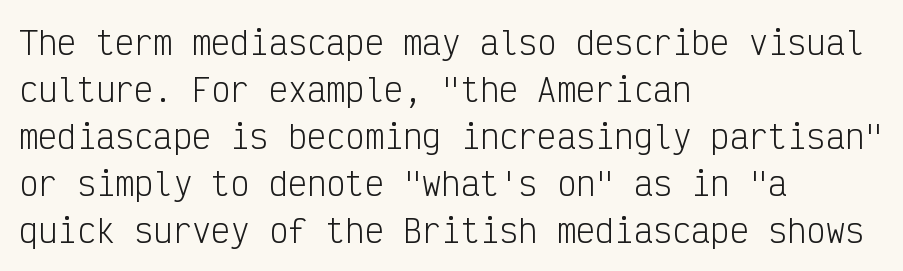
{"serif": "no", "italic": "no", "bold": "no", "weight": "light", "width": "condensed", "stroke_contrast": "low", "x_height": "medium", "monospaced": "yes", "underline": "no", "align": "left", "line_spacing": "normal", "line_spacing_ratio": 1.47, "letter_spacing": "normal", "letter_spacing_em": 0.0, "glyph_px": 32}
